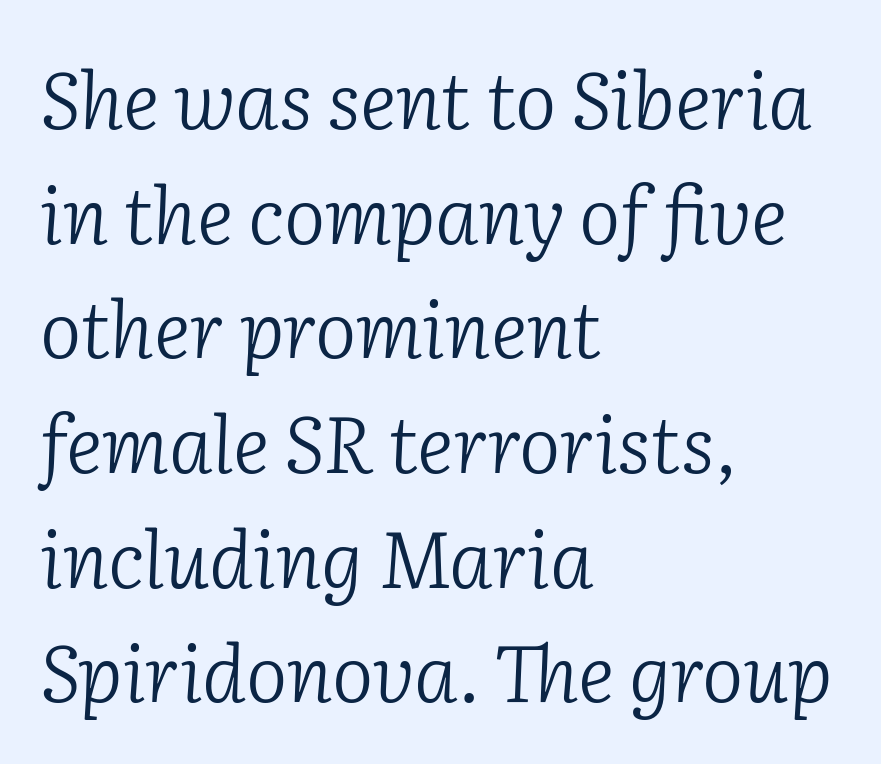
A classic flush-left, rag-right setting is used for this passage. The tracking reads as untouched default to a designer's eye. Leading: standard. This sample uses an oblique cut, with every glyph tilted off the vertical. Each letter keeps its own natural width here, so spacing adapts to shape. Check where the strokes stop: tiny serifs finish them off.
